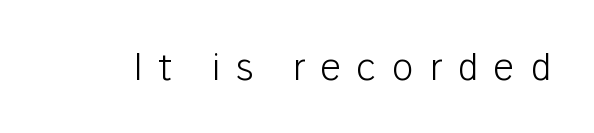
{"serif": "no", "italic": "no", "bold": "no", "weight": "light", "width": "normal", "stroke_contrast": "low", "x_height": "medium", "monospaced": "no", "underline": "no", "letter_spacing": "wide", "letter_spacing_em": 0.41, "glyph_px": 37}
